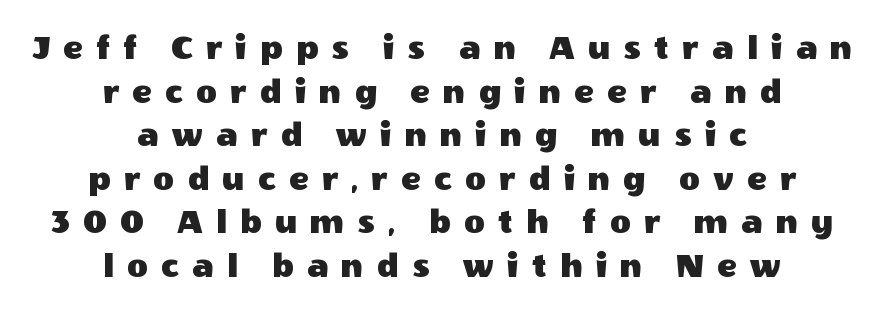
Compared with a flush-left layout, this one balances lines on the center instead. The letters are spread apart with noticeably loose tracking. Plain, unruled lines of type. A typesetter would call this proportional, since set widths differ per character. Nothing sits at the stroke ends, so this counts as sans-serif.
